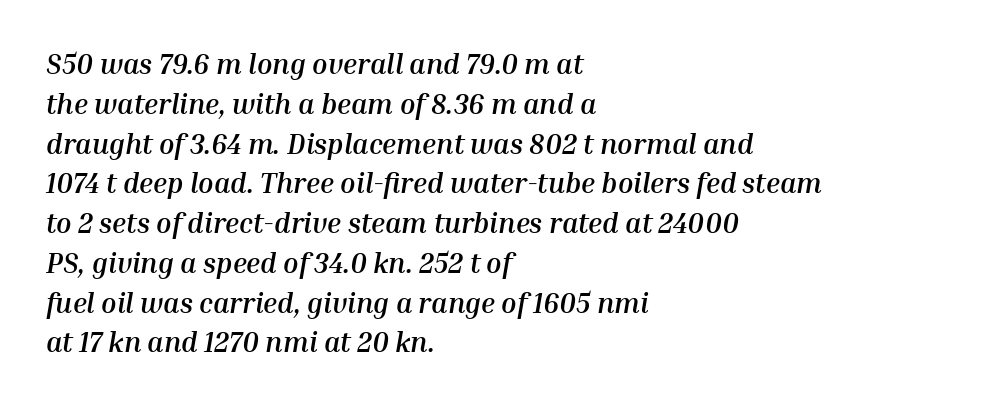
{"italic": "yes", "lean": "right", "slant_degrees": 10, "bold": "yes", "weight": "semibold", "width": "normal", "stroke_contrast": "medium", "x_height": "medium", "monospaced": "no", "underline": "no", "align": "left", "line_spacing": "normal", "line_spacing_ratio": 1.42, "letter_spacing": "normal", "letter_spacing_em": 0.0, "glyph_px": 28}
